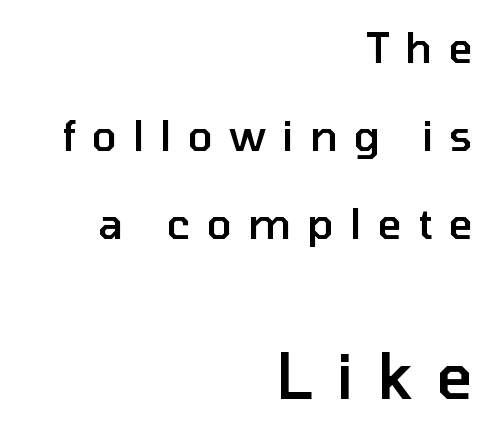
The image shows 63 px semibold sans-serif type, upright; set right-aligned, loose line spacing (2.1x), unusually wide letter spacing (+0.38 em), not underlined; the second (bottom) block is 1.5x larger; low stroke contrast and a medium x-height.
